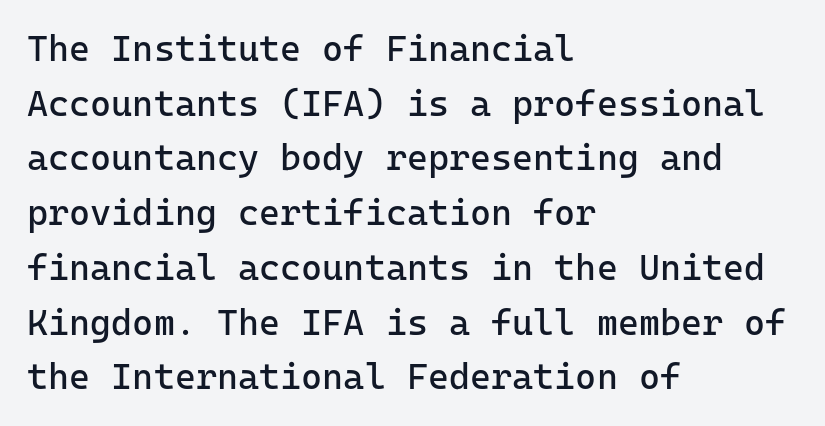
Q: Is the text bold? A: No.
Q: Is the text italic (slanted)? A: No, it is upright.
Q: Is the typeface a serif or a sans-serif typeface? A: Sans-serif.
Q: Is the text underlined? A: No.
Q: How is the paragraph aligned? A: Left-aligned.
Q: Is the spacing between letters normal or unusually wide? A: Normal.
Q: Is the spacing between lines tight, normal or loose? A: Normal.
Q: Width (condensed, normal, or wide)? A: Normal.
Q: Stroke contrast? A: Low.
Q: x-height? A: Medium.
